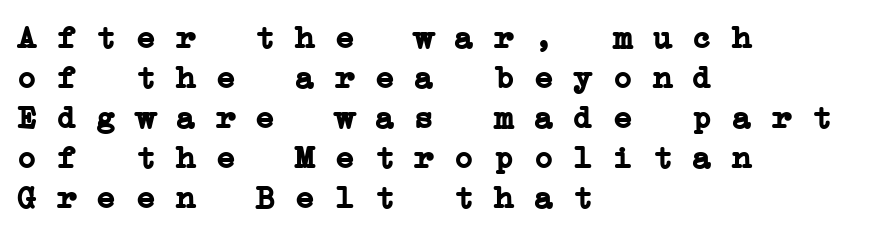
The image shows 33 px semibold, wide serif type, monospaced; set left-aligned, line spacing 1.21x, normal letter spacing, not underlined; low stroke contrast and a medium x-height.
